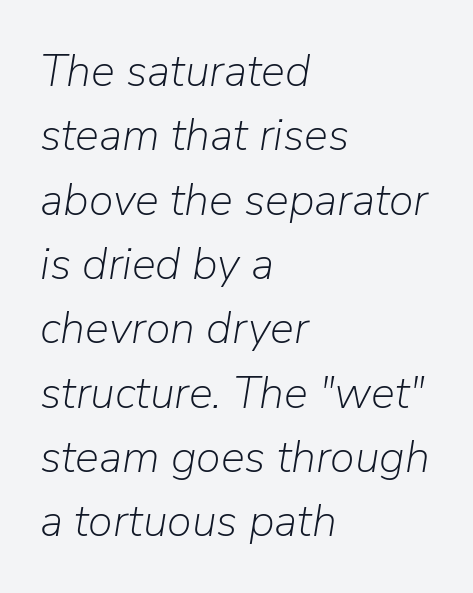
The image shows 45 px light type, italic (leaning right); set left-aligned, normal line spacing (1.43x), normal letter spacing, not underlined; low stroke contrast and a medium x-height.
